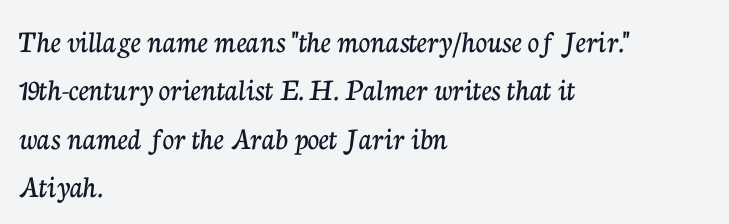
The typesetter chose a ragged-right arrangement here. The typeface chosen for these lines features serifs. Beneath every word, the page is bare. Line spacing here is normal. Caption: standard tracking, unaltered.
